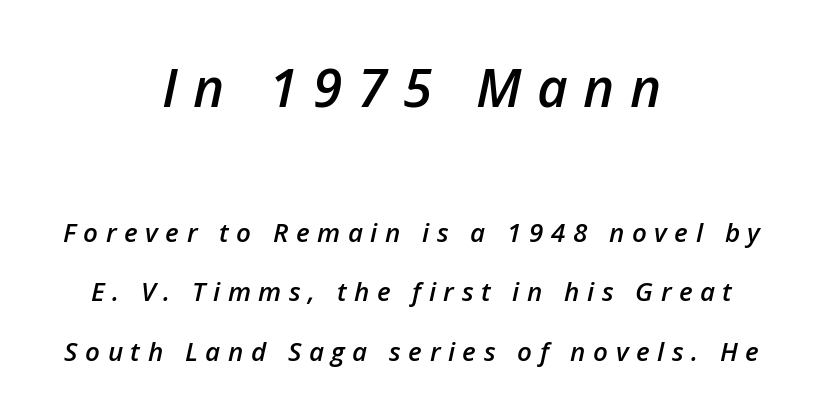
Whoever set this chose breathing room over compactness in the vertical rhythm. Is the block centered? Yes — each line is placed symmetrically about the middle. Every character sits at an angle, as italics do. Students, note that the glyphs here are deliberately spaced far apart. Of the two passages, the one on top uses the larger point size.
